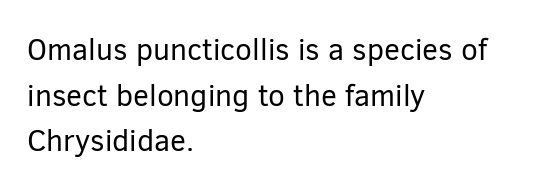
Q: Is the text bold? A: No.
Q: Is the text italic (slanted)? A: No, it is upright.
Q: Is the typeface a serif or a sans-serif typeface? A: Sans-serif.
Q: Is the text underlined? A: No.
Q: How is the paragraph aligned? A: Left-aligned.
Q: Is the spacing between letters normal or unusually wide? A: Normal.
Q: Is the spacing between lines tight, normal or loose? A: Normal.
Q: Width (condensed, normal, or wide)? A: Normal.
Q: Stroke contrast? A: Low.
Q: x-height? A: Medium.
Q: Monospaced? A: No.
